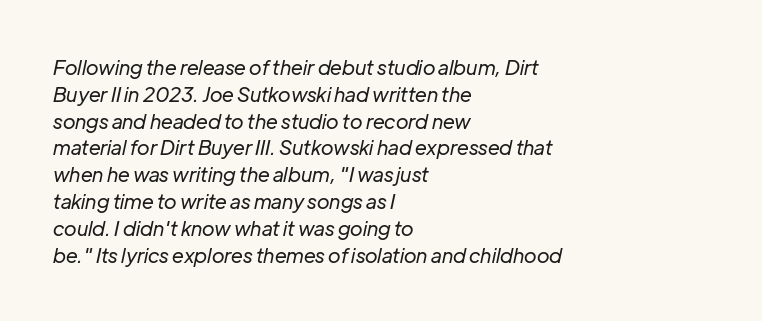
Words float on clear page, feet unadorned. Short note: letters normally spaced. This sample uses an oblique cut, with every glyph tilted off the vertical. Stroke thickness stays within the range of a standard reading face or lighter.
